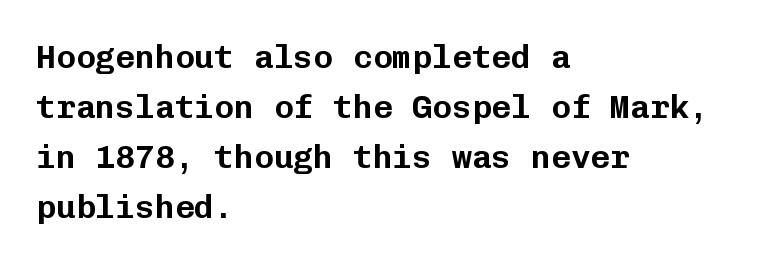
Q: Is the text italic (slanted)? A: No, it is upright.
Q: Is the typeface a serif or a sans-serif typeface? A: Sans-serif.
Q: Is the text underlined? A: No.
Q: How is the paragraph aligned? A: Left-aligned.
Q: Is the spacing between letters normal or unusually wide? A: Normal.
Q: Is the spacing between lines tight, normal or loose? A: Normal.
Q: Width (condensed, normal, or wide)? A: Normal.
Q: Stroke contrast? A: Low.
Q: x-height? A: Medium.
Q: Monospaced? A: Yes.
